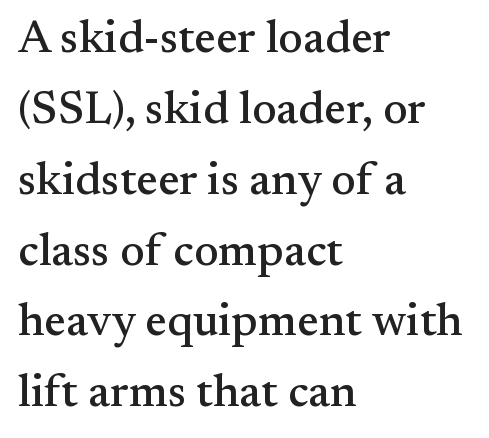
The tracking reads as untouched default to a designer's eye. Serifs: yes, visible at the terminals of the letterforms. A typesetter would mark this as roman, not italic. Descender tails drop into unmarked territory. Horizontally, the lines are justified to the leading edge only. Here the designer chose a conventional face with non-uniform glyph widths.
